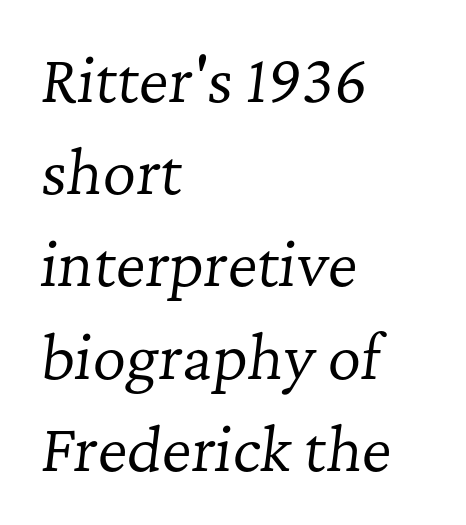
Default kerning and tracking; the words read as compact shapes. Character widths vary here, with narrow letters taking less room than wide ones. Check under the words: just untouched page. Quick note: interline space is typical. Caption: multi-line text, flush left, ragged right.
